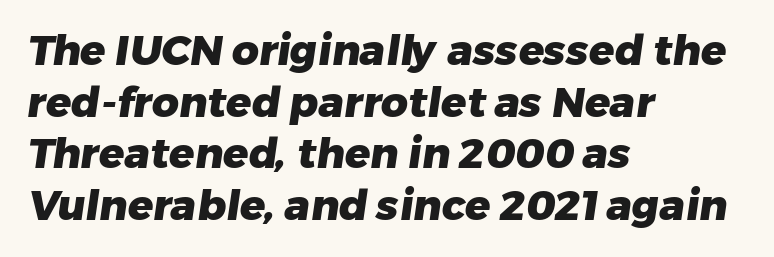
{"serif": "no", "bold": "yes", "weight": "heavy", "width": "normal", "stroke_contrast": "low", "x_height": "medium", "monospaced": "no", "underline": "no", "align": "left", "line_spacing_ratio": 1.23, "letter_spacing": "normal", "letter_spacing_em": 0.0, "glyph_px": 42}
